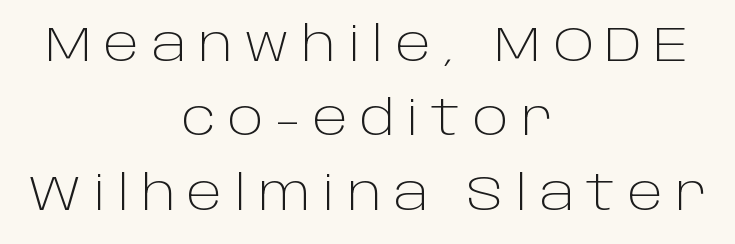
The image shows 48 px light sans-serif type, upright; set centered, normal line spacing (1.55x), unusually wide letter spacing (+0.25 em), not underlined; low stroke contrast and a large x-height.
